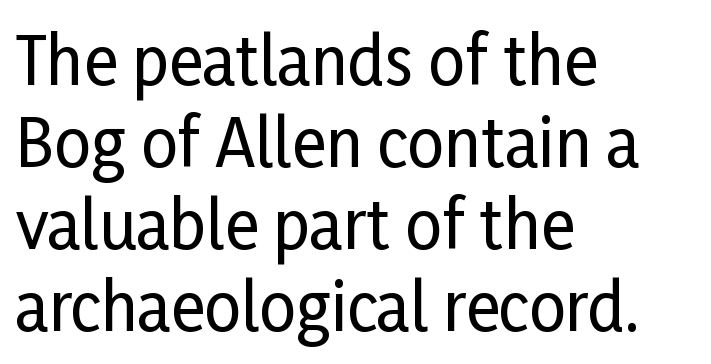
{"serif": "no", "italic": "no", "width": "condensed", "stroke_contrast": "low", "x_height": "medium", "monospaced": "no", "underline": "no", "align": "left", "line_spacing": "normal", "line_spacing_ratio": 1.26, "letter_spacing": "normal", "letter_spacing_em": 0.0, "glyph_px": 65}
